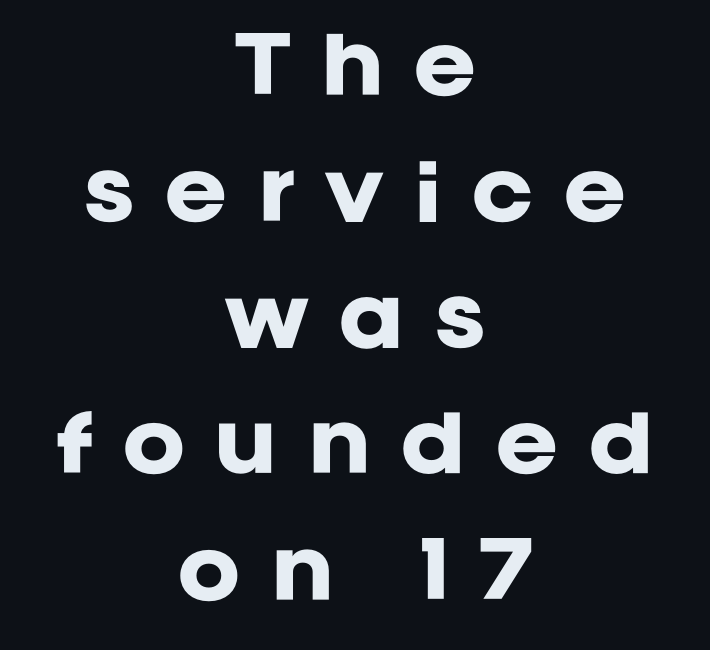
The letters advance in unequal steps, a hallmark of proportional type. Glance below the letters and you will spot only blank space. You can tell it's not italic because the verticals are truly vertical. Casual observation: everything's sitting right in the middle.
